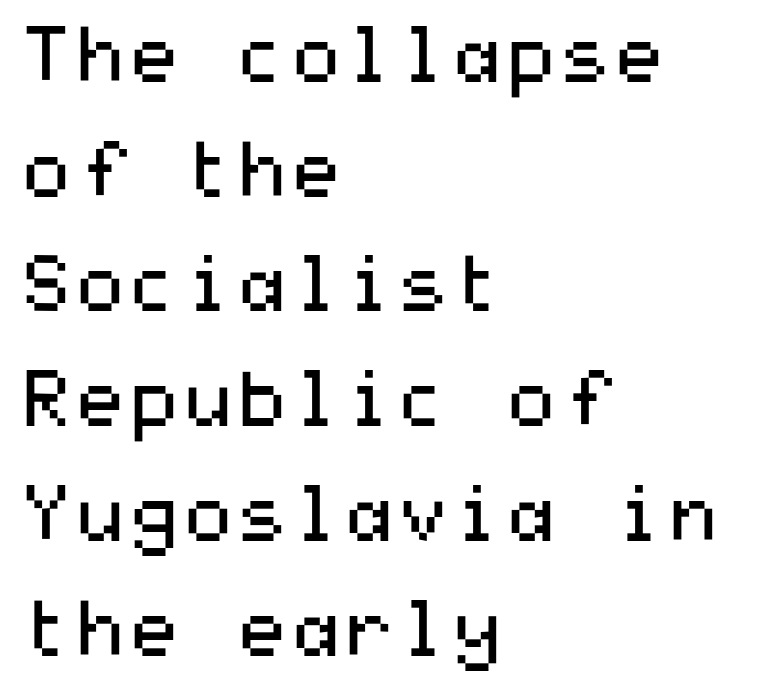
Here the glyphs are tracked normally, forming tight word shapes. A light-to-regular cut is what we see here. Horizontal alignment here is leftward, the default for most running prose. Upright lettering throughout. Regular leading.
